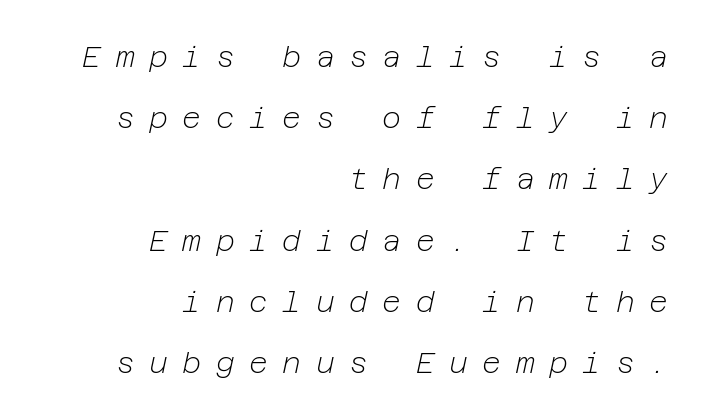
Any mark beneath the type? The region is blank. Widely set lines give the paragraph a tall, airy silhouette. These lines have a slow, spaced-out rhythm from letter to letter. The ragged edge is on the left, which tells us the setting is flush right. Looking at the ascenders, they clearly lean.
